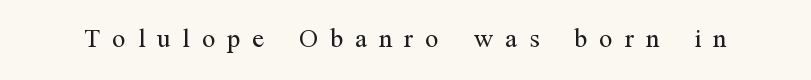
The typeface chosen for these lines features serifs. No word sits above an underline. The font's upright variant was chosen for this text. This rendering widens character spacing well past its baseline value. Do the characters align in a grid? No, the font is proportional. Unbolded letterforms with no extra heft.
